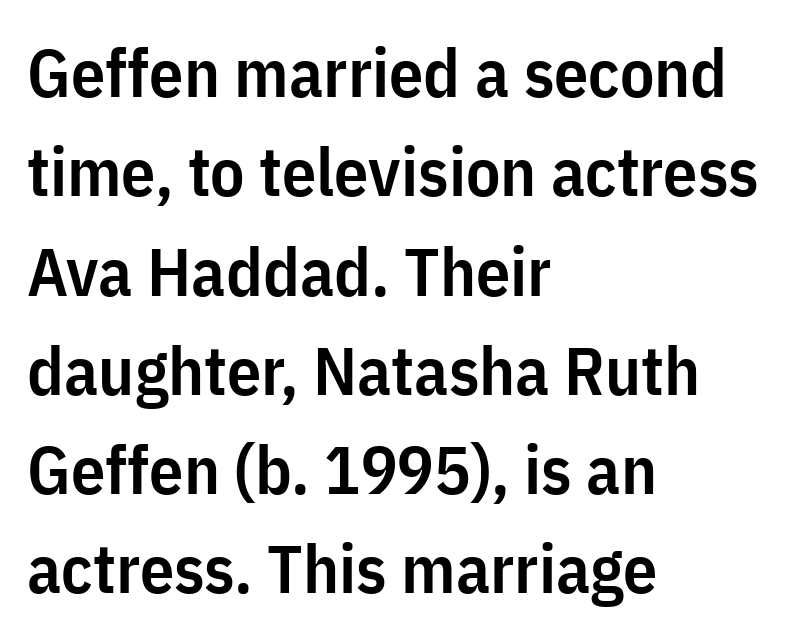
{"serif": "no", "italic": "no", "bold": "semi", "weight": "semibold", "width": "condensed", "stroke_contrast": "low", "x_height": "medium", "monospaced": "no", "underline": "no", "align": "left", "line_spacing": "normal", "line_spacing_ratio": 1.46, "letter_spacing": "normal", "letter_spacing_em": 0.0, "glyph_px": 68}
